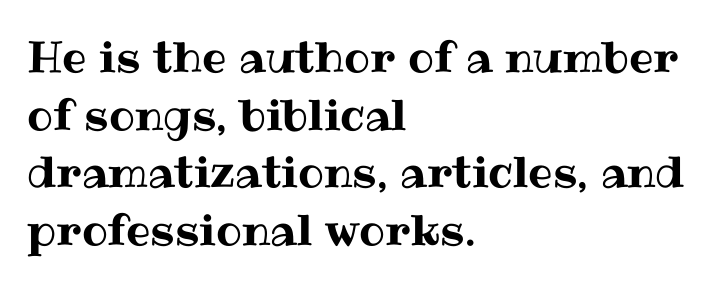
The image shows 43 px text type, upright; set left-aligned, normal line spacing (1.34x), normal letter spacing, not underlined; medium stroke contrast and a medium x-height.
